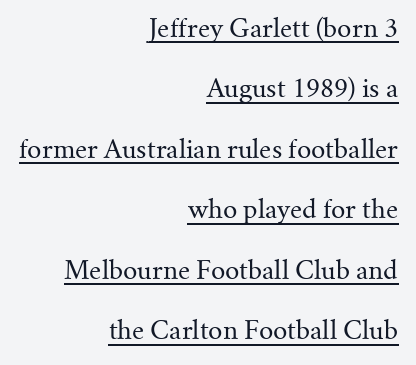
Airy leading. Looks like someone drew a line under every word here. Ascenders rise straight up at ninety degrees. No chunkiness to these letters — they're not bold. Does extra space separate the letters? No, they use regular spacing. The passage is arranged like a letterhead date or caption credit — flush right.
